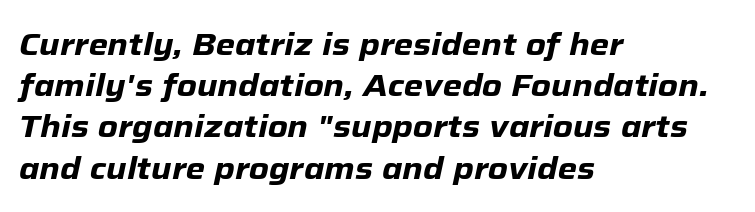
Quick note: underline off. Successive baselines arrive at the customary interval. Slant detected: the letters are inclined. What weight is shown? A full bold with thick strokes. This sample is left-justified, so line endings fall wherever the words run out.
